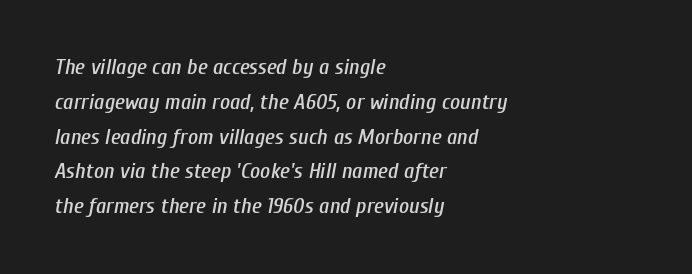
{"italic": "yes", "lean": "right", "slant_degrees": 10, "underline": "no", "align": "left", "line_spacing": "normal", "line_spacing_ratio": 1.58, "letter_spacing": "normal", "letter_spacing_em": 0.0, "glyph_px": 22}
